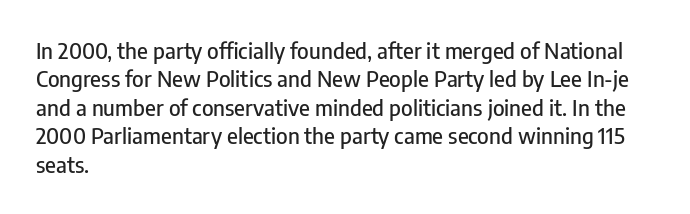
{"italic": "no", "underline": "no", "align": "left", "line_spacing": "normal", "line_spacing_ratio": 1.29, "letter_spacing": "normal", "letter_spacing_em": 0.0, "glyph_px": 22}
